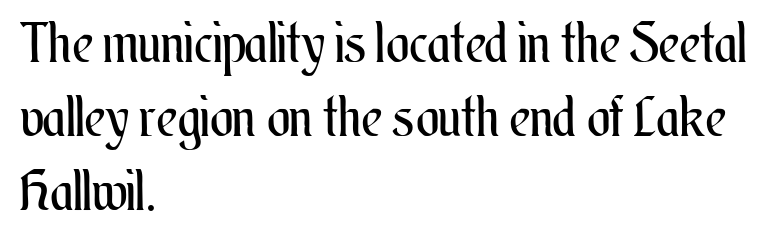
These lines were composed using upright roman letters. This rendering leaves character spacing at its baseline value. Just letters on the line, the space beneath them empty. The rendering anchors every line to the left-hand side. The typesetting does not lean heavy: it is not bold. You could not count columns in this text — the font is proportionally spaced.
